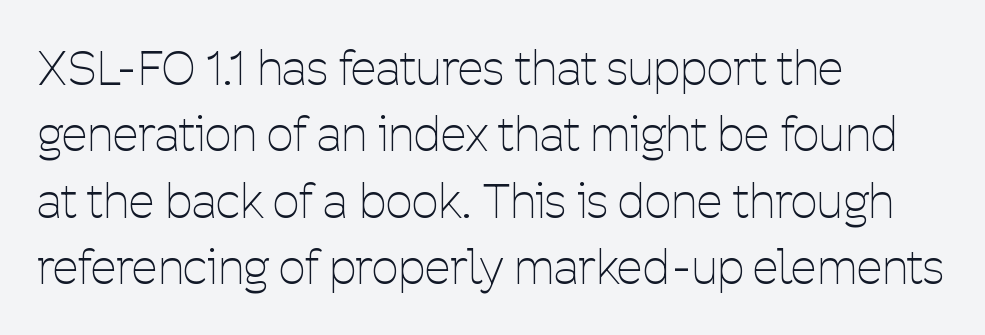
The image shows 47 px thin, condensed sans-serif type, upright; set left-aligned, normal line spacing (1.41x), normal letter spacing, not underlined; low stroke contrast and a medium x-height.
